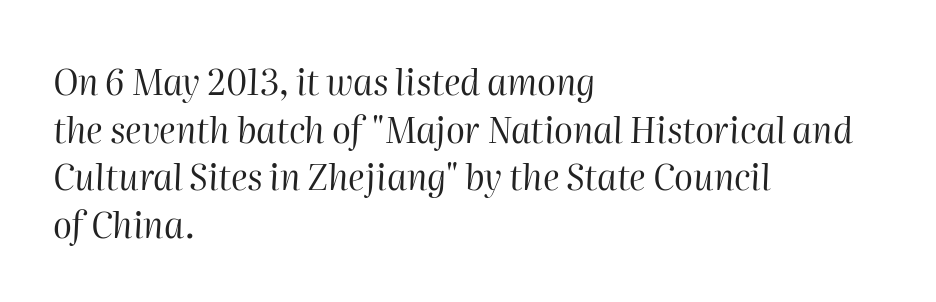
{"italic": "yes", "lean": "right", "slant_degrees": 2, "bold": "no", "weight": "regular", "width": "normal", "stroke_contrast": "high", "x_height": "medium", "monospaced": "no", "underline": "no", "align": "left", "line_spacing": "normal", "line_spacing_ratio": 1.36, "letter_spacing": "normal", "letter_spacing_em": 0.0, "glyph_px": 35}
